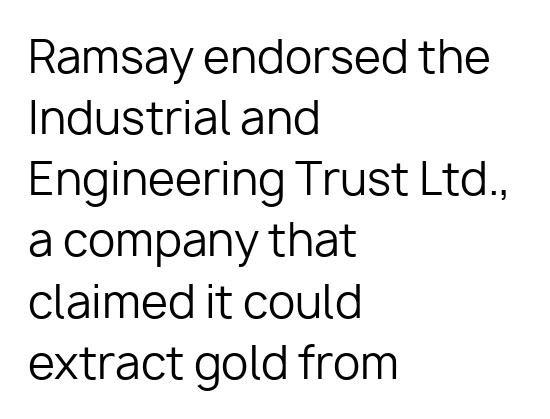
The image shows 44 px regular-weight sans-serif type, upright; set left-aligned, normal line spacing (1.39x), normal letter spacing, not underlined; low stroke contrast and a medium x-height.
